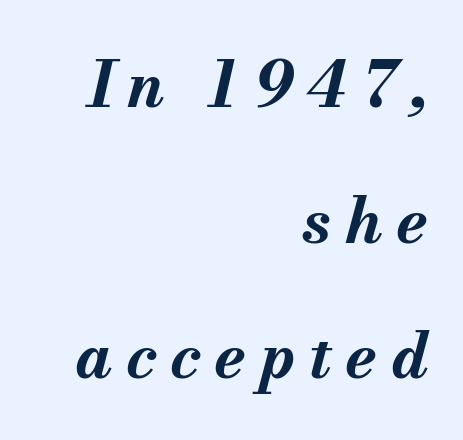
{"italic": "yes", "lean": "right", "slant_degrees": 13, "bold": "yes", "weight": "bold", "width": "normal", "stroke_contrast": "medium", "x_height": "small", "monospaced": "no", "underline": "no", "align": "right", "line_spacing": "loose", "line_spacing_ratio": 2.12, "letter_spacing": "wide", "letter_spacing_em": 0.21, "glyph_px": 64}
